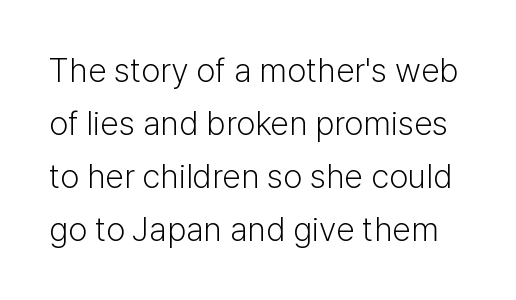
Quick note: interline space is typical. The type sits square on the baseline with zero lean. There is no visible air inserted between adjacent glyphs. The characters are drawn with everyday or finer stroke widths. Here the designer chose a conventional face with non-uniform glyph widths. No feet cap the strokes, marking this as sans-serif type.
